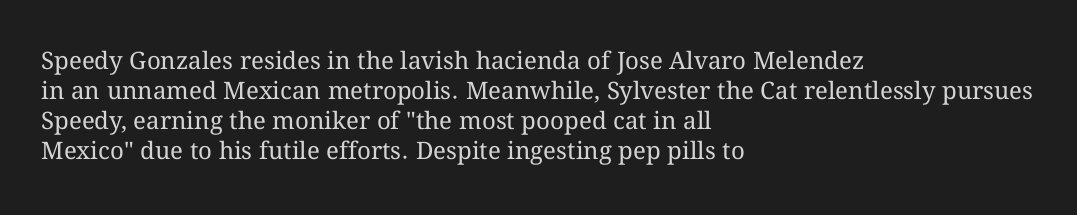
Honestly, there is no underline to notice here at all. The font's upright variant was chosen for this text. Horizontally, the lines are justified to the leading edge only. Bold? No — there's no thickening of the strokes.
